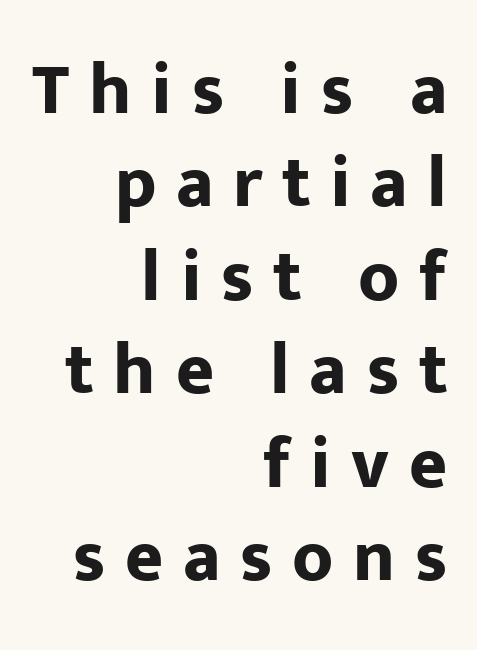
{"serif": "no", "italic": "no", "bold": "yes", "weight": "bold", "width": "normal", "stroke_contrast": "low", "x_height": "medium", "monospaced": "no", "underline": "no", "align": "right", "line_spacing": "normal", "line_spacing_ratio": 1.28, "letter_spacing": "wide", "letter_spacing_em": 0.27, "glyph_px": 73}
